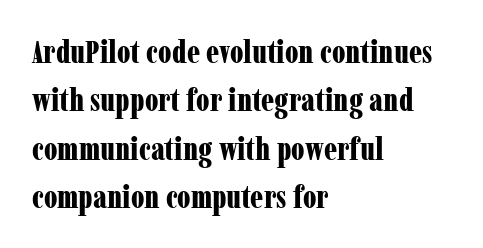
Q: Is the text bold? A: Yes.
Q: Is the text italic (slanted)? A: No, it is upright.
Q: Is the typeface a serif or a sans-serif typeface? A: Serif.
Q: Is the text underlined? A: No.
Q: How is the paragraph aligned? A: Left-aligned.
Q: Is the spacing between letters normal or unusually wide? A: Normal.
Q: Is the spacing between lines tight, normal or loose? A: Normal.
Q: Width (condensed, normal, or wide)? A: Condensed.
Q: Stroke contrast? A: Low.
Q: x-height? A: Medium.
Q: Monospaced? A: No.
